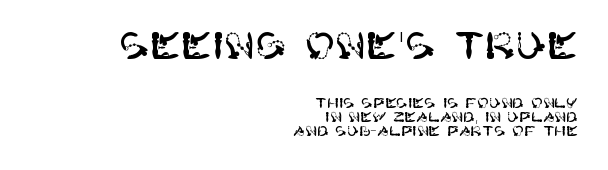
The image shows 37 px sans-serif type, upright; set right-aligned, tight line spacing (1.01x), normal letter spacing, not underlined; the first (top) block is 2.64x larger; high stroke contrast and a large x-height.
